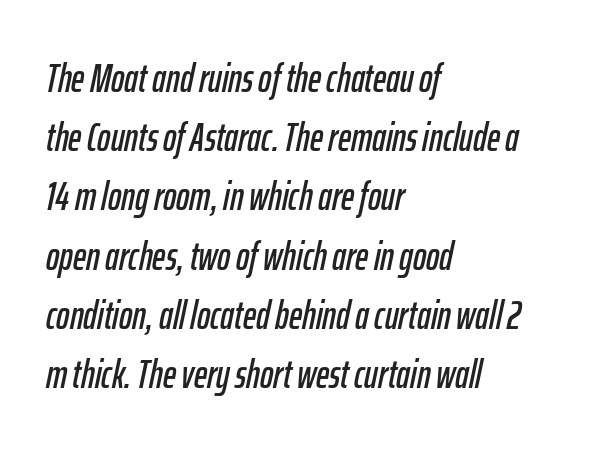
Descenders hang freely into open space. These lines are set flush left with a ragged right edge. If you drew a line through each stem, it would be angled. Whoever set this chose a conventional vertical rhythm.
